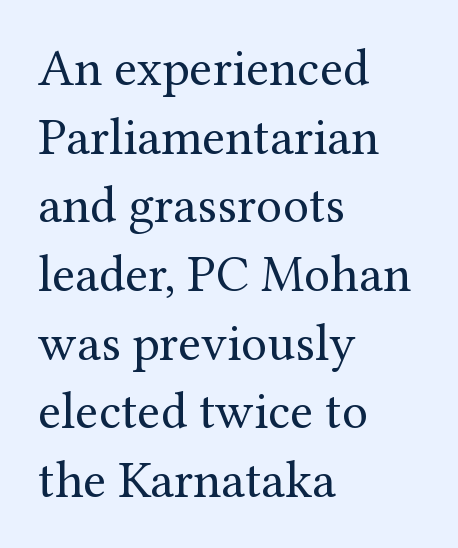
Q: Is the text bold? A: No.
Q: Is the text italic (slanted)? A: No, it is upright.
Q: Is the typeface a serif or a sans-serif typeface? A: Serif.
Q: Is the text underlined? A: No.
Q: How is the paragraph aligned? A: Left-aligned.
Q: Is the spacing between letters normal or unusually wide? A: Normal.
Q: Is the spacing between lines tight, normal or loose? A: Normal.
Q: Width (condensed, normal, or wide)? A: Normal.
Q: Stroke contrast? A: Medium.
Q: x-height? A: Medium.
Q: Monospaced? A: No.
